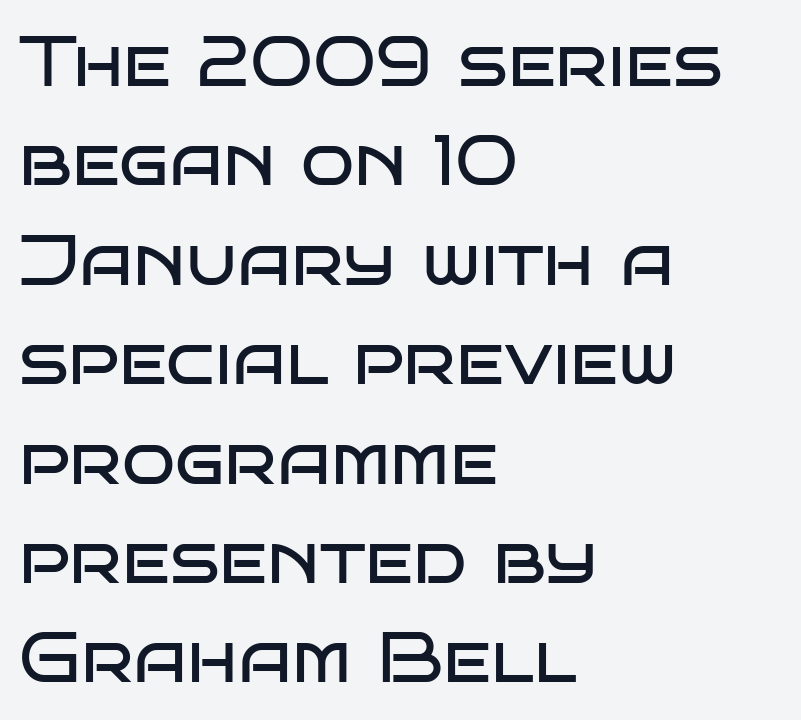
{"serif": "no", "italic": "no", "bold": "no", "weight": "regular", "width": "wide", "stroke_contrast": "low", "x_height": "large", "monospaced": "no", "underline": "no", "align": "left", "line_spacing": "normal", "line_spacing_ratio": 1.42, "letter_spacing": "normal", "letter_spacing_em": 0.0, "glyph_px": 70}
